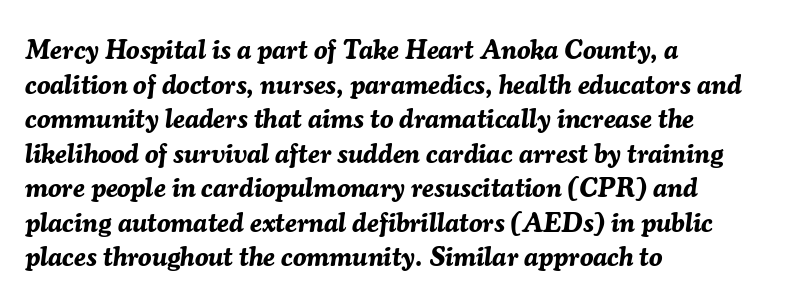
{"italic": "yes", "lean": "right", "slant_degrees": 7, "bold": "yes", "underline": "no", "align": "left", "line_spacing": "normal", "line_spacing_ratio": 1.28, "letter_spacing": "normal", "letter_spacing_em": 0.0, "glyph_px": 27}
